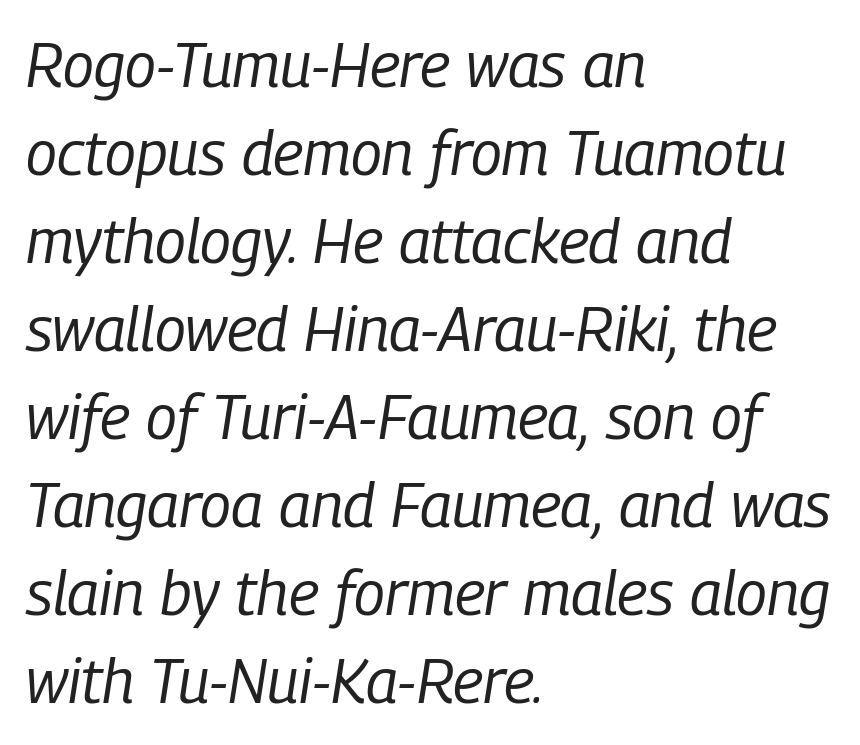
The image shows 62 px regular-weight, condensed type, italic (leaning right); set left-aligned, normal line spacing (1.42x), normal letter spacing, not underlined; low stroke contrast and a medium x-height.
